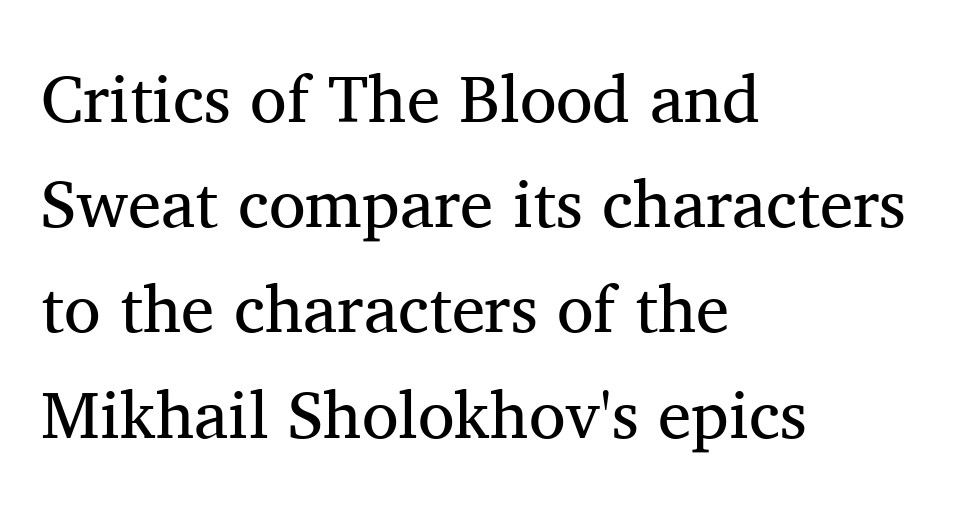
Alignment: flush left. Glance below the letters and you will spot only blank space. The glyphs in this specimen are seriffed. Italic? Not at all — the glyphs are vertical. Letter spacing: default.
